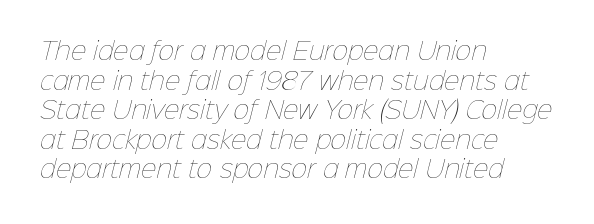
Q: Is the text bold? A: No.
Q: Is the text underlined? A: No.
Q: How is the paragraph aligned? A: Left-aligned.
Q: Is the spacing between letters normal or unusually wide? A: Normal.
